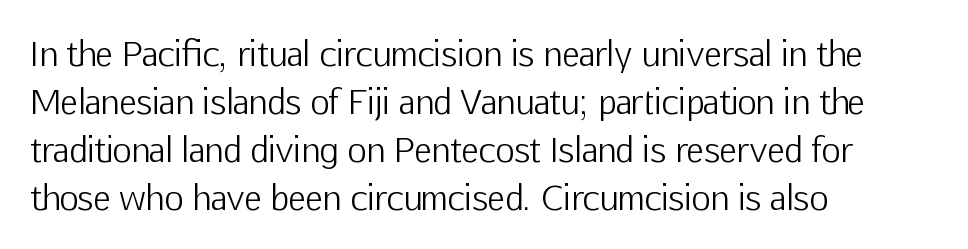
Q: Is the text bold? A: No.
Q: Is the text italic (slanted)? A: No, it is upright.
Q: Is the typeface a serif or a sans-serif typeface? A: Sans-serif.
Q: Is the text underlined? A: No.
Q: How is the paragraph aligned? A: Left-aligned.
Q: Is the spacing between letters normal or unusually wide? A: Normal.
Q: Is the spacing between lines tight, normal or loose? A: Normal.
Q: Width (condensed, normal, or wide)? A: Normal.
Q: Stroke contrast? A: Low.
Q: x-height? A: Medium.
Q: Monospaced? A: No.
